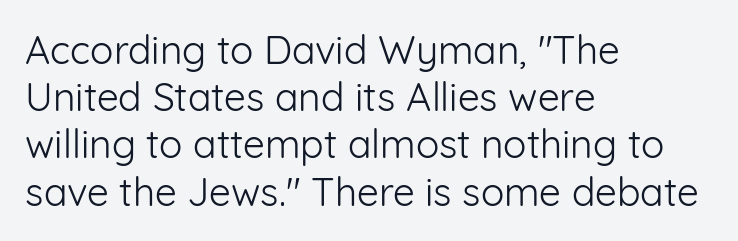
Quick note: not italic, upright. The text block is weighted toward the left margin, trailing off unevenly rightward. Compared with a typical body face, this is equally light or lighter still. There is no visible air inserted between adjacent glyphs. Letterform terminals end flat and unadorned throughout the passage. Underlining? Definitely not there.
